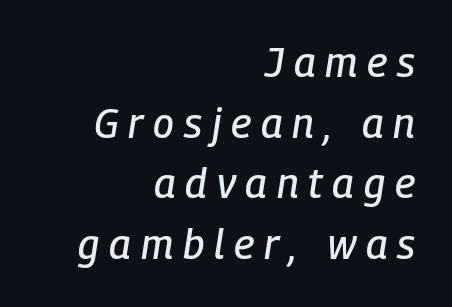
{"italic": "yes", "lean": "right", "slant_degrees": 9, "width": "condensed", "stroke_contrast": "low", "x_height": "medium", "monospaced": "no", "underline": "no", "align": "right", "line_spacing": "normal", "line_spacing_ratio": 1.48, "letter_spacing": "wide", "letter_spacing_em": 0.24, "glyph_px": 41}
